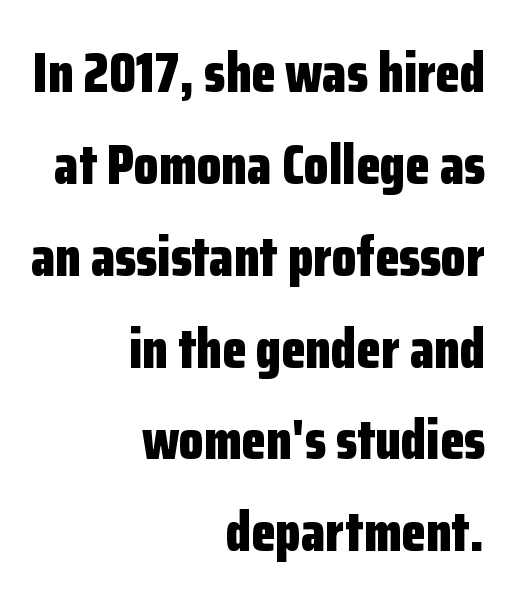
Only glyphs here, with clear space below each row. This sample has the flowing, uneven cadence of proportional lettering. Regarding serifs, this sample does without them. A typesetter would call this leading conventional body-copy spacing.
